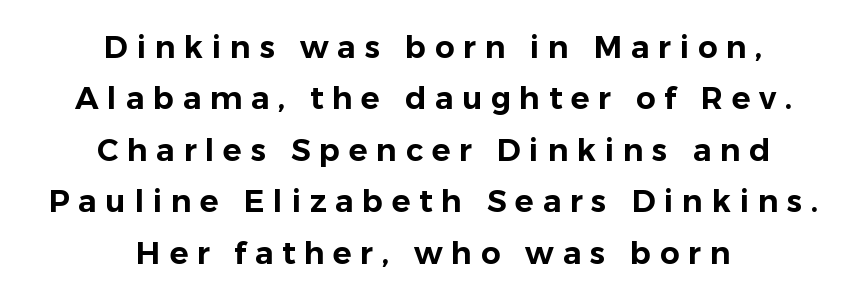
The image shows 31 px sans-serif type, upright; set centered, normal line spacing (1.66x), unusually wide letter spacing (+0.28 em), not underlined; low stroke contrast and a medium x-height.
